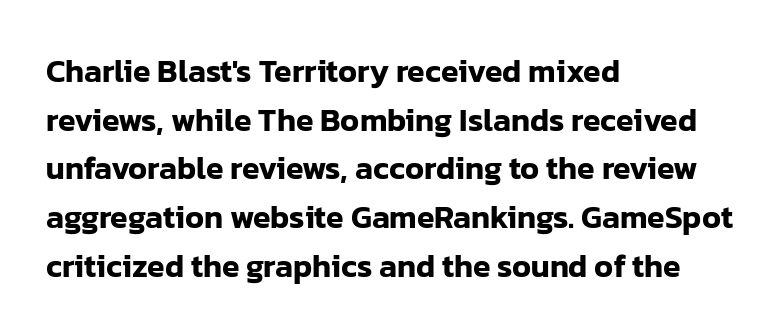
{"serif": "no", "italic": "no", "width": "normal", "stroke_contrast": "low", "x_height": "medium", "monospaced": "no", "underline": "no", "align": "left", "line_spacing": "normal", "line_spacing_ratio": 1.52, "letter_spacing": "normal", "letter_spacing_em": 0.0, "glyph_px": 32}
